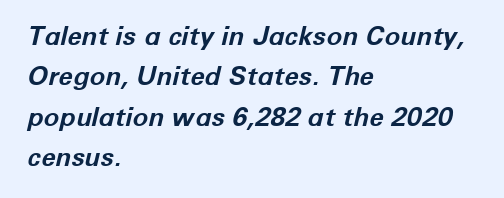
Typographic density is high because the face is bold. Underline: absent. This rendering uses left alignment, leaving the right contour irregular. Compared with ordinary roman type, these characters are visibly tilted. Is the letter spacing exaggerated? No — it looks like the ordinary default.
